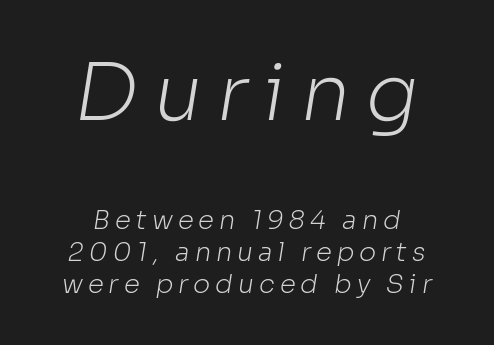
The image shows 79 px light sans-serif type; set centered, line spacing 1.23x, not underlined; the first (top) block is 3.04x larger; low stroke contrast and a medium x-height.
